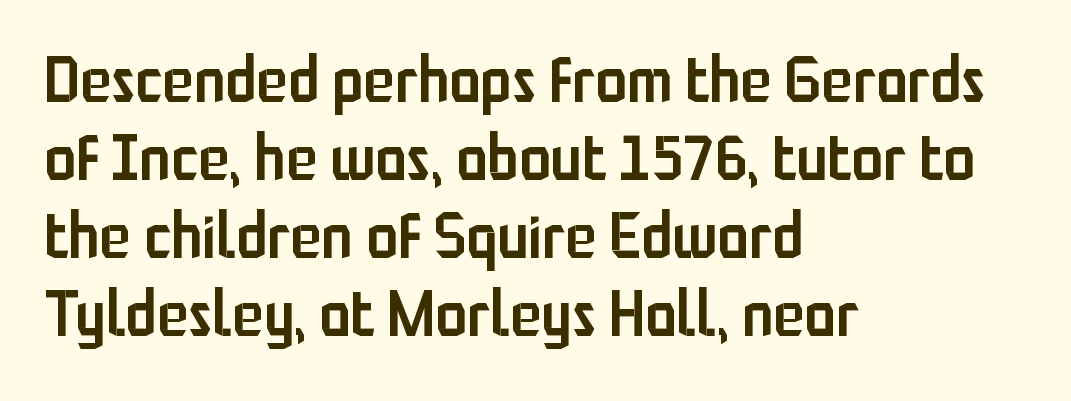
The passage shown is typed in a proportional face where columns would drift. Glance below the letters and you will spot only blank space. The setting favours the left margin, as ordinary paragraphs usually do. Letterform terminals end flat and unadorned throughout the passage. A bit beefed up — I'd call it semibold rather than bold. The specimen reads as upright at a glance.
